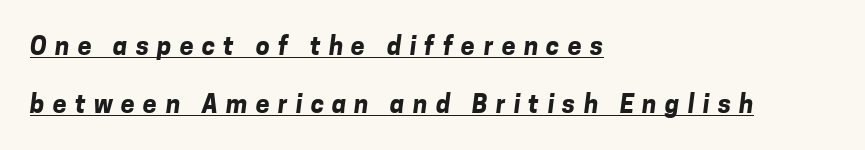
Q: Is the text bold? A: Yes.
Q: Is the text underlined? A: Yes.
Q: How is the paragraph aligned? A: Left-aligned.
Q: Is the spacing between letters normal or unusually wide? A: Unusually wide.
Q: Is the spacing between lines tight, normal or loose? A: Loose.
